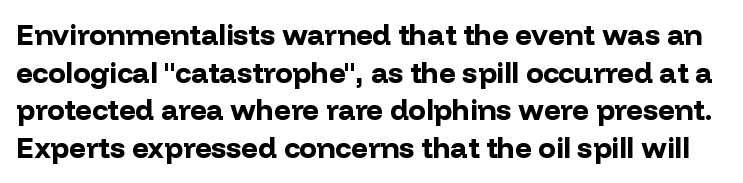
Q: Is the text bold? A: Yes.
Q: Is the text italic (slanted)? A: No, it is upright.
Q: Is the typeface a serif or a sans-serif typeface? A: Sans-serif.
Q: Is the text underlined? A: No.
Q: Is the spacing between letters normal or unusually wide? A: Normal.
Q: Is the spacing between lines tight, normal or loose? A: Normal.
Q: Width (condensed, normal, or wide)? A: Normal.
Q: Stroke contrast? A: Low.
Q: x-height? A: Medium.
Q: Monospaced? A: No.
